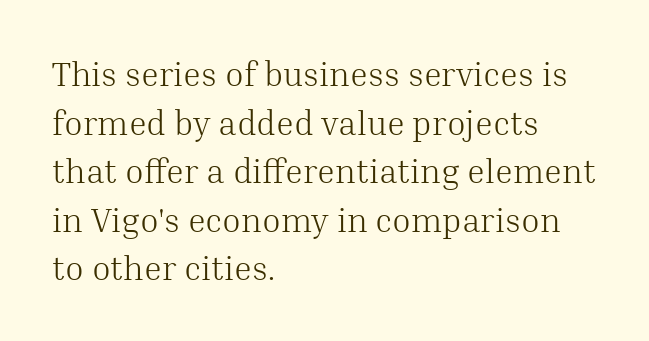
The passage shown is typed in a proportional face where columns would drift. Stroke terminals: seriffed. The vertical gap from one line to the next is medium. Caption: multi-line text, flush left, ragged right.
